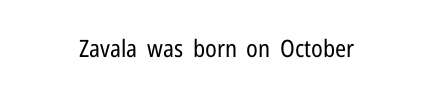
Q: Is the text bold? A: No.
Q: Is the text italic (slanted)? A: No, it is upright.
Q: Is the text underlined? A: No.
Q: How is the paragraph aligned? A: Centered.
Q: Is the spacing between letters normal or unusually wide? A: Normal.
